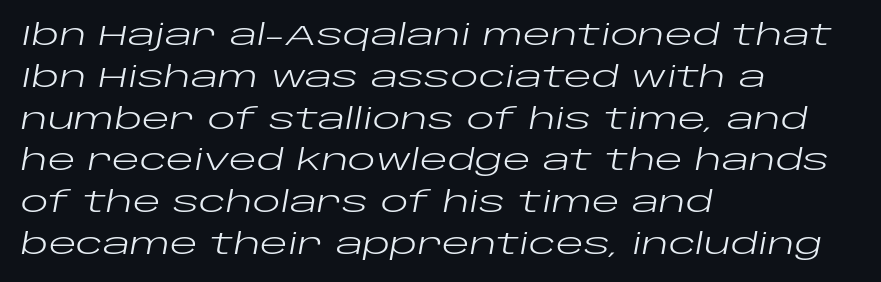
{"italic": "yes", "lean": "right", "slant_degrees": 10, "bold": "no", "weight": "regular", "width": "wide", "stroke_contrast": "low", "x_height": "large", "monospaced": "no", "underline": "no", "align": "left", "line_spacing": "normal", "line_spacing_ratio": 1.44, "letter_spacing": "normal", "letter_spacing_em": 0.0, "glyph_px": 29}
